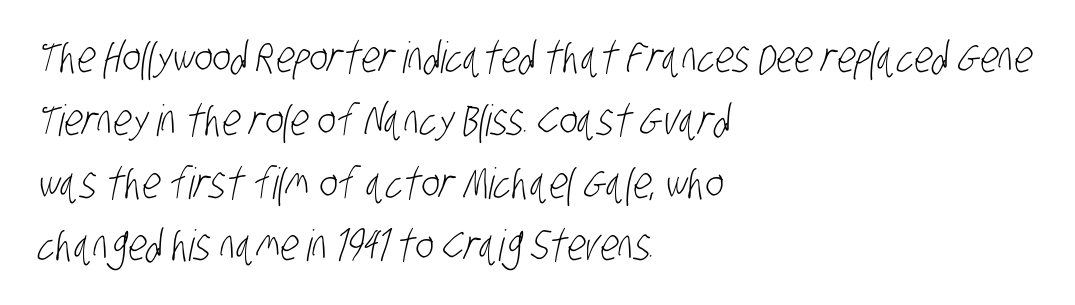
{"serif": "no", "bold": "no", "weight": "light", "width": "condensed", "stroke_contrast": "low", "x_height": "large", "monospaced": "no", "underline": "no", "align": "left", "line_spacing": "normal", "line_spacing_ratio": 1.46, "letter_spacing": "normal", "letter_spacing_em": 0.0, "glyph_px": 43}
